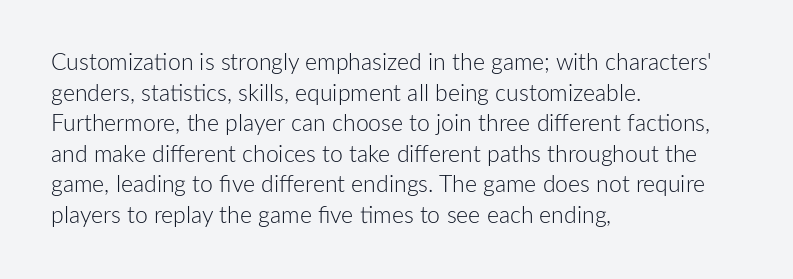
{"italic": "no", "bold": "no", "underline": "no", "align": "left", "line_spacing": "normal", "line_spacing_ratio": 1.33, "letter_spacing": "normal", "letter_spacing_em": 0.0, "glyph_px": 23}
